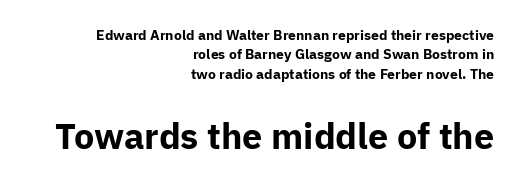
{"serif": "no", "italic": "no", "bold": "yes", "weight": "bold", "width": "normal", "stroke_contrast": "low", "x_height": "medium", "monospaced": "no", "underline": "no", "align": "right", "line_spacing": "normal", "line_spacing_ratio": 1.38, "letter_spacing": "normal", "letter_spacing_em": 0.0, "larger_block": "second", "size_ratio": 2.57, "glyph_px": 36}
